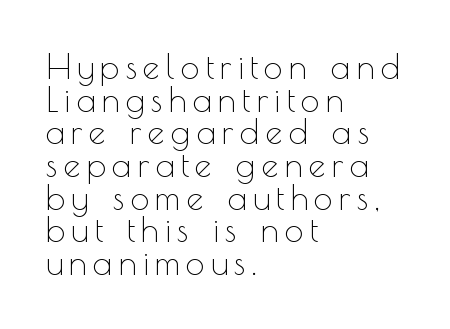
{"serif": "no", "italic": "no", "bold": "no", "weight": "thin", "width": "normal", "x_height": "small", "monospaced": "no", "underline": "no", "align": "left", "line_spacing": "tight", "line_spacing_ratio": 0.96, "glyph_px": 34}
